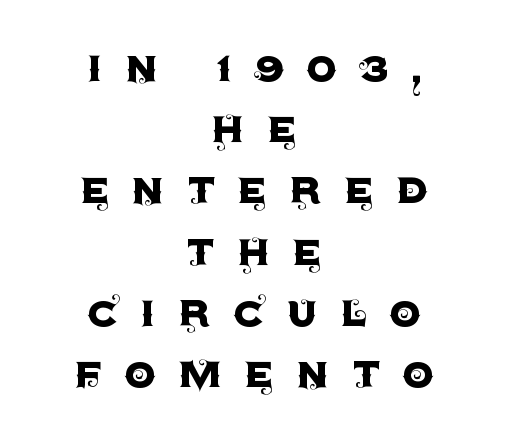
The image shows 51 px sans-serif type, upright; set centered, line spacing 1.2x, unusually wide letter spacing (+0.43 em), not underlined; a large x-height.
